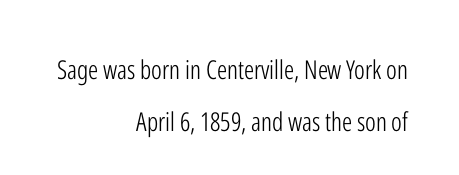
The lettering stays uniformly vertical, giving the passage a roman look. The compositor pushed each line to the right boundary. Each stroke keeps to a modest, everyday thickness or less. The gap between lines stays unmarked. Line spacing here is loose.
